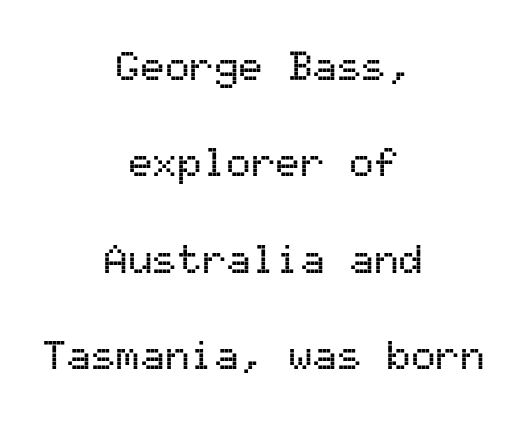
Q: Is the text italic (slanted)? A: No, it is upright.
Q: Is the typeface a serif or a sans-serif typeface? A: Sans-serif.
Q: Is the text underlined? A: No.
Q: How is the paragraph aligned? A: Centered.
Q: Is the spacing between letters normal or unusually wide? A: Normal.
Q: Is the spacing between lines tight, normal or loose? A: Loose.
Q: Width (condensed, normal, or wide)? A: Normal.
Q: Stroke contrast? A: Medium.
Q: x-height? A: Medium.
Q: Monospaced? A: Yes.
